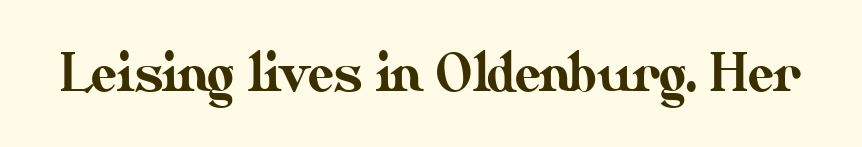
The image shows 52 px text type, upright; set normal letter spacing, not underlined; medium stroke contrast and a small x-height.
